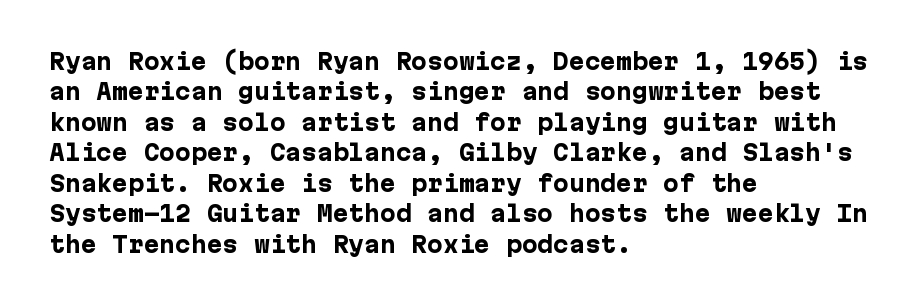
{"italic": "no", "bold": "yes", "underline": "no", "align": "left", "line_spacing": "normal", "line_spacing_ratio": 1.45, "letter_spacing": "normal", "letter_spacing_em": 0.0, "glyph_px": 21}
